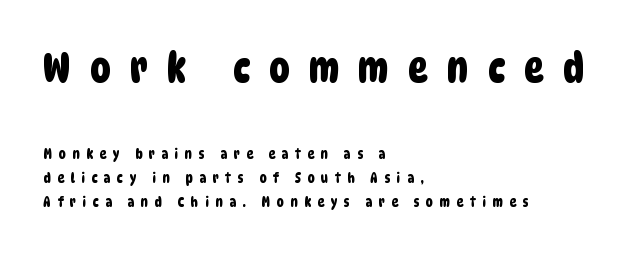
Baseline-to-baseline distance is the conventional proportion of letter height. The gaps between neighbouring characters are conspicuously large. Here the designer chose a conventional face with non-uniform glyph widths. The passage is arranged the way most books set body copy — flush left. Rule under the text: the space is simply empty.
